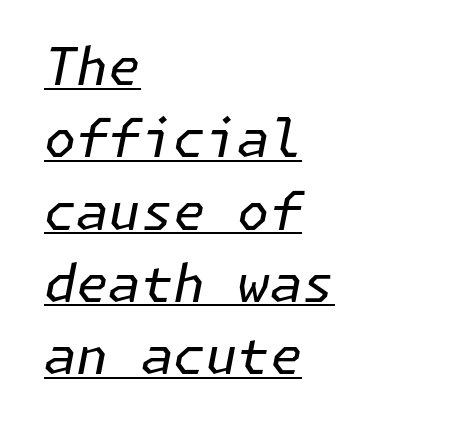
A typesetter would call this zero additional tracking. This sample keeps an unexceptional amount of space between lines. A light-to-regular cut is what we see here. Short and long lines alike share a common starting point at left. You can see a thin bar hugging the bottom of the glyphs. Looking at the ascenders, they clearly lean.
